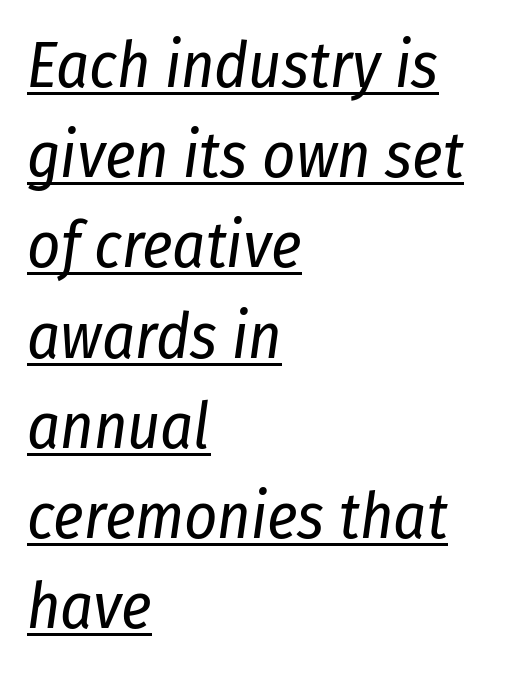
The image shows 64 px regular-weight, condensed type, italic (leaning right); set left-aligned, normal line spacing (1.41x), normal letter spacing, underlined; low stroke contrast and a medium x-height.
